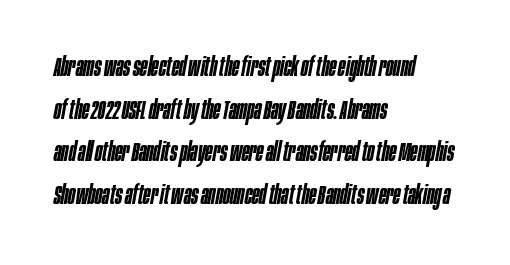
Q: Is the text bold? A: Semi-bold.
Q: Is the text italic (slanted)? A: Yes, it leans right by about 10 degrees.
Q: Is the text underlined? A: No.
Q: How is the paragraph aligned? A: Left-aligned.
Q: Is the spacing between letters normal or unusually wide? A: Normal.
Q: Is the spacing between lines tight, normal or loose? A: Normal.
